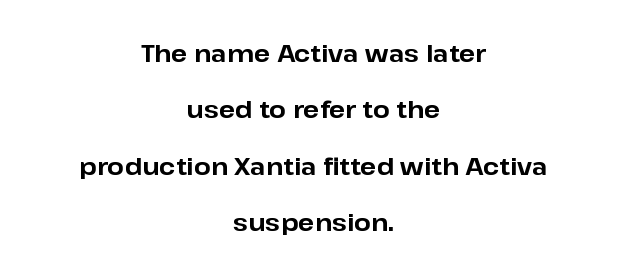
Q: Is the text bold? A: Yes.
Q: Is the text italic (slanted)? A: No, it is upright.
Q: Is the text underlined? A: No.
Q: How is the paragraph aligned? A: Centered.
Q: Is the spacing between letters normal or unusually wide? A: Normal.
Q: Is the spacing between lines tight, normal or loose? A: Loose.
